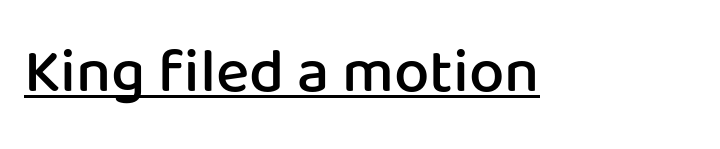
As a designer I'd log this as weight 600, semibold. Is the letter spacing exaggerated? No — it looks like the ordinary default. The words here are underlined. Note the varied advance widths — an 'i' is clearly narrower than an 'm'. Designer's note — italics off, roman on.
